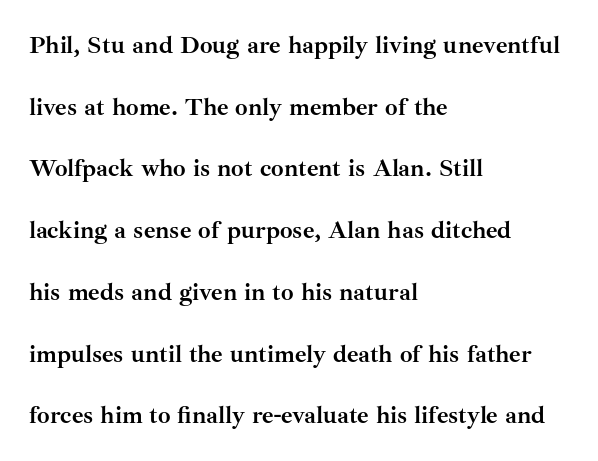
{"italic": "no", "bold": "yes", "underline": "no", "align": "left", "line_spacing": "loose", "line_spacing_ratio": 2.47, "letter_spacing": "normal", "letter_spacing_em": 0.0, "glyph_px": 25}
